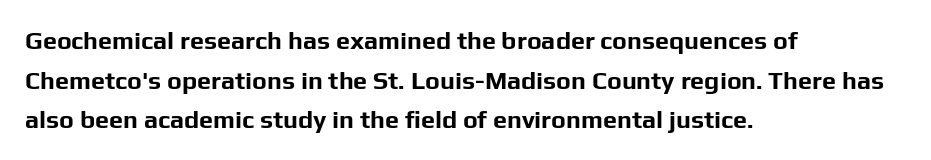
Q: Is the text bold? A: Yes.
Q: Is the text italic (slanted)? A: No, it is upright.
Q: Is the text underlined? A: No.
Q: How is the paragraph aligned? A: Left-aligned.
Q: Is the spacing between letters normal or unusually wide? A: Normal.
Q: Is the spacing between lines tight, normal or loose? A: Normal.
